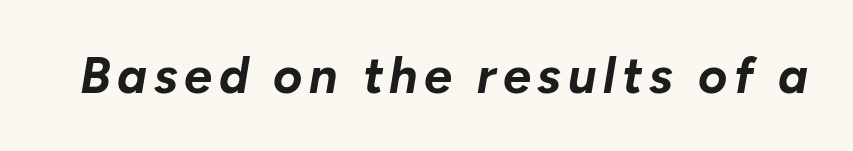
Q: Is the text bold? A: Yes.
Q: Is the text italic (slanted)? A: Yes, it leans right by about 10 degrees.
Q: Is the text underlined? A: No.
Q: Width (condensed, normal, or wide)? A: Normal.
Q: Stroke contrast? A: Low.
Q: x-height? A: Medium.
Q: Monospaced? A: No.
